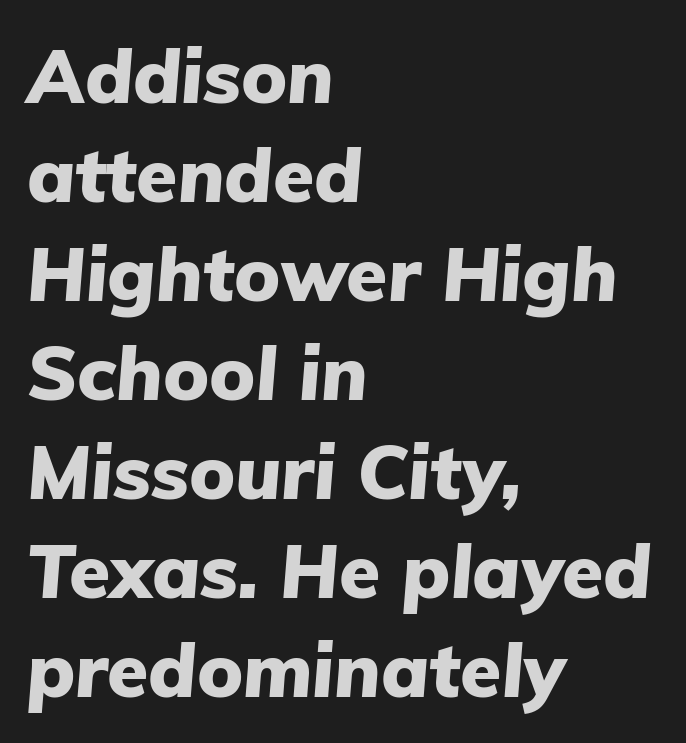
{"italic": "yes", "lean": "right", "slant_degrees": 5, "bold": "yes", "weight": "heavy", "width": "normal", "stroke_contrast": "low", "x_height": "medium", "monospaced": "no", "underline": "no", "align": "left", "line_spacing": "normal", "line_spacing_ratio": 1.32, "letter_spacing": "normal", "letter_spacing_em": 0.0, "glyph_px": 75}
